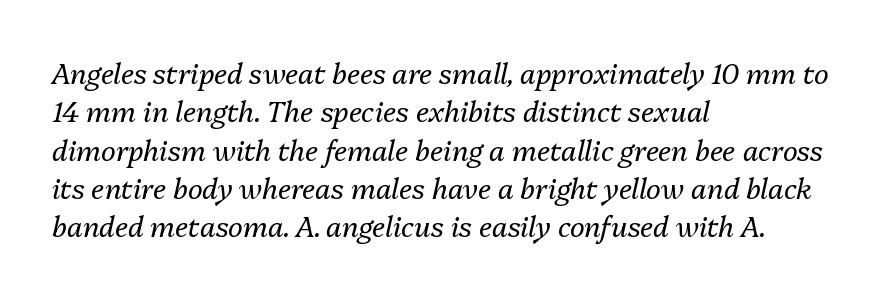
The image shows 28 px regular-weight type, italic (leaning right); set left-aligned, normal line spacing (1.37x), normal letter spacing, not underlined; medium stroke contrast and a medium x-height.
